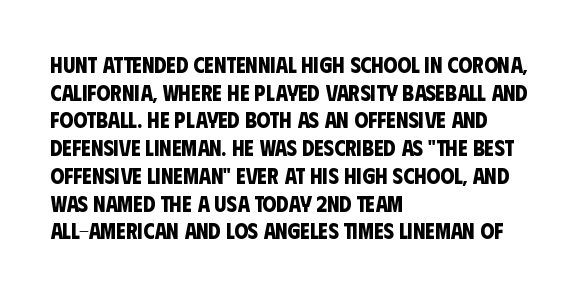
Q: Is the text bold? A: Yes.
Q: Is the text underlined? A: No.
Q: How is the paragraph aligned? A: Left-aligned.
Q: Is the spacing between letters normal or unusually wide? A: Normal.
Q: Is the spacing between lines tight, normal or loose? A: Normal.
